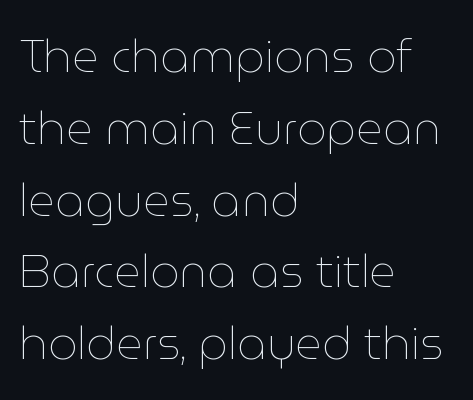
{"italic": "no", "bold": "no", "weight": "thin", "width": "normal", "stroke_contrast": "low", "x_height": "medium", "monospaced": "no", "underline": "no", "align": "left", "line_spacing": "normal", "line_spacing_ratio": 1.56, "letter_spacing": "normal", "letter_spacing_em": 0.0, "glyph_px": 46}
